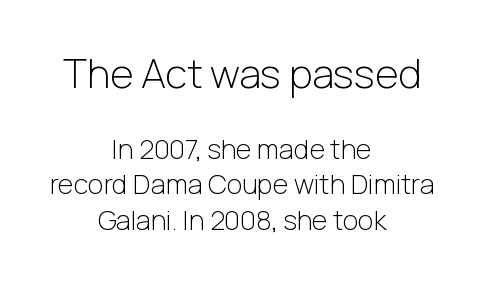
The image shows 40 px light sans-serif type, upright; set centered, normal line spacing (1.32x), normal letter spacing, not underlined; the first (top) block is 1.48x larger; low stroke contrast and a medium x-height.
